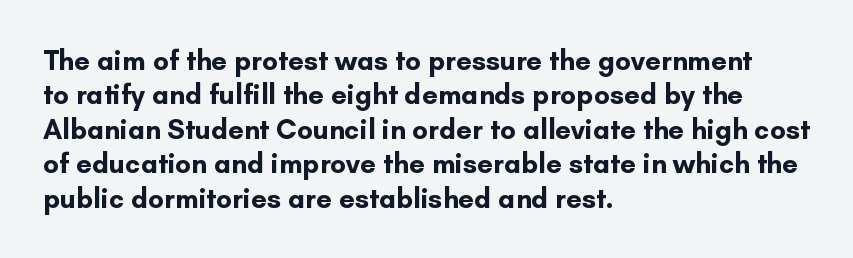
Q: Is the text bold? A: Yes.
Q: Is the text italic (slanted)? A: No, it is upright.
Q: Is the typeface a serif or a sans-serif typeface? A: Sans-serif.
Q: Is the text underlined? A: No.
Q: How is the paragraph aligned? A: Left-aligned.
Q: Is the spacing between letters normal or unusually wide? A: Normal.
Q: Width (condensed, normal, or wide)? A: Normal.
Q: Stroke contrast? A: Low.
Q: x-height? A: Small.
Q: Monospaced? A: No.
